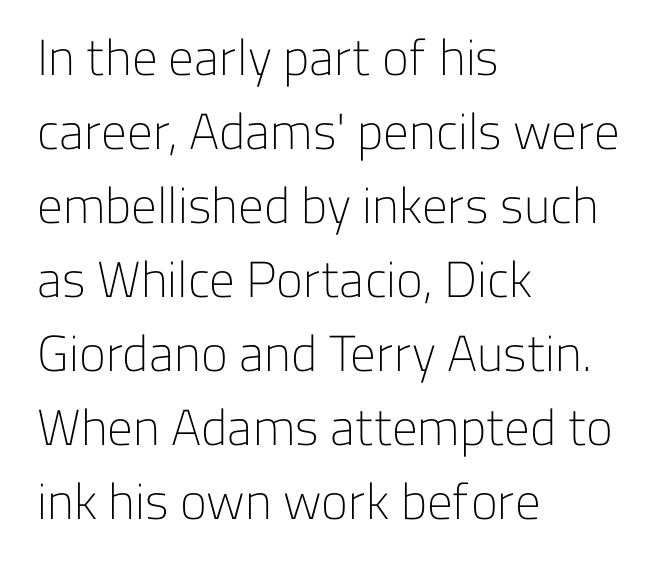
{"serif": "no", "italic": "no", "bold": "no", "weight": "light", "width": "normal", "stroke_contrast": "low", "x_height": "medium", "monospaced": "no", "underline": "no", "align": "left", "line_spacing": "normal", "line_spacing_ratio": 1.45, "letter_spacing": "normal", "letter_spacing_em": 0.0, "glyph_px": 51}
